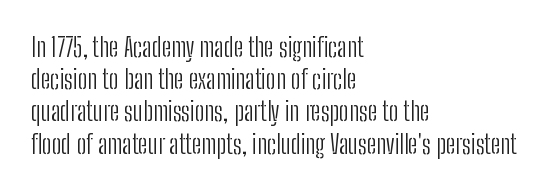
The image shows 26 px text type, upright; set left-aligned, line spacing 1.24x, normal letter spacing, not underlined.
